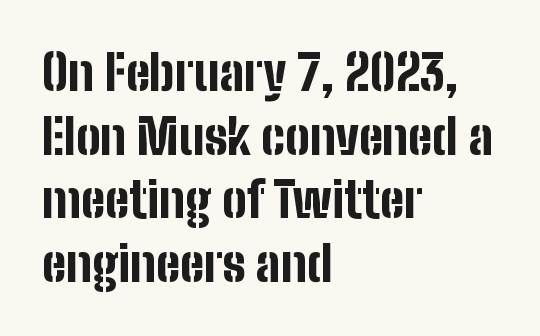
{"serif": "no", "italic": "no", "bold": "yes", "weight": "bold", "width": "condensed", "stroke_contrast": "low", "x_height": "medium", "monospaced": "no", "underline": "no", "align": "left", "line_spacing": "normal", "line_spacing_ratio": 1.3, "letter_spacing": "normal", "letter_spacing_em": 0.0, "glyph_px": 49}
